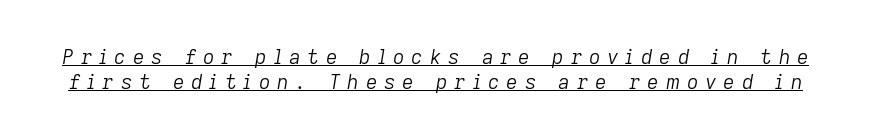
Q: Is the text bold? A: No.
Q: Is the text italic (slanted)? A: Yes, it leans right by about 9 degrees.
Q: Is the text underlined? A: Yes.
Q: Is the spacing between letters normal or unusually wide? A: Unusually wide.
Q: Is the spacing between lines tight, normal or loose? A: Normal.
